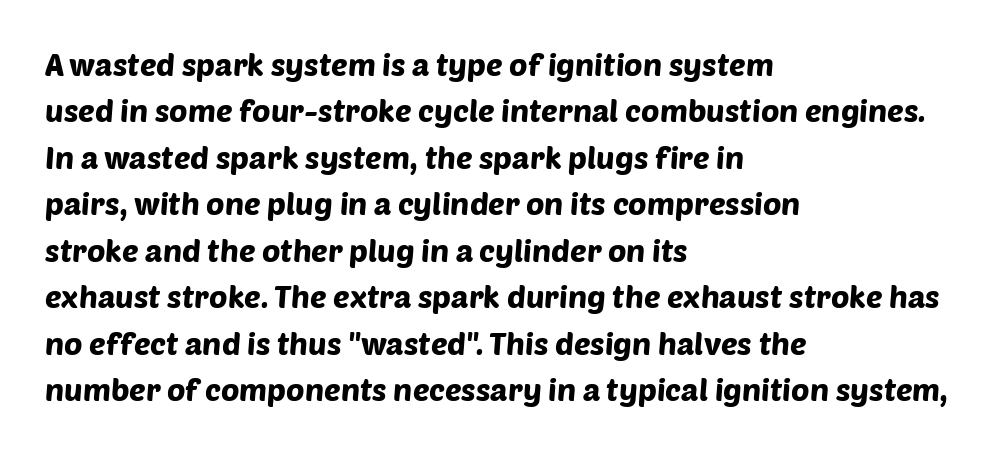
Q: Is the typeface a serif or a sans-serif typeface? A: Sans-serif.
Q: Is the text underlined? A: No.
Q: How is the paragraph aligned? A: Left-aligned.
Q: Is the spacing between letters normal or unusually wide? A: Normal.
Q: Is the spacing between lines tight, normal or loose? A: Normal.
Q: Width (condensed, normal, or wide)? A: Normal.
Q: Stroke contrast? A: Low.
Q: x-height? A: Large.
Q: Monospaced? A: No.
